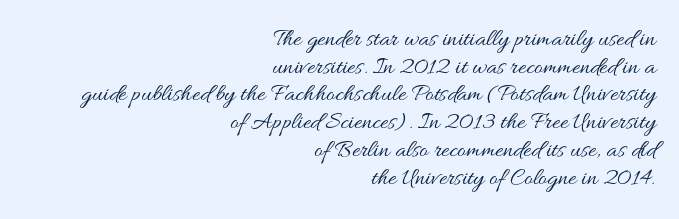
Q: Is the text bold? A: No.
Q: Is the text italic (slanted)? A: Yes.
Q: Is the text underlined? A: No.
Q: How is the paragraph aligned? A: Right-aligned.
Q: Is the spacing between letters normal or unusually wide? A: Normal.
Q: Is the spacing between lines tight, normal or loose? A: Tight.
